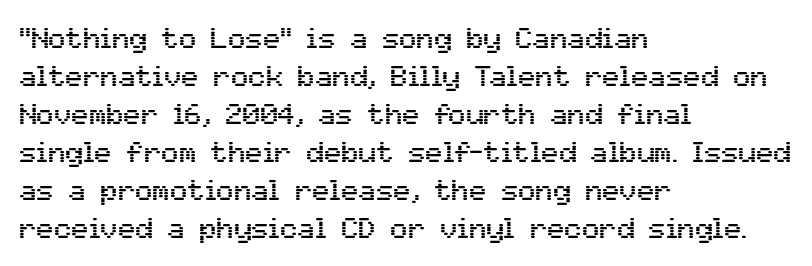
{"serif": "no", "italic": "no", "width": "normal", "stroke_contrast": "medium", "x_height": "medium", "monospaced": "no", "underline": "no", "align": "left", "line_spacing": "normal", "line_spacing_ratio": 1.31, "letter_spacing": "normal", "letter_spacing_em": 0.0, "glyph_px": 29}
